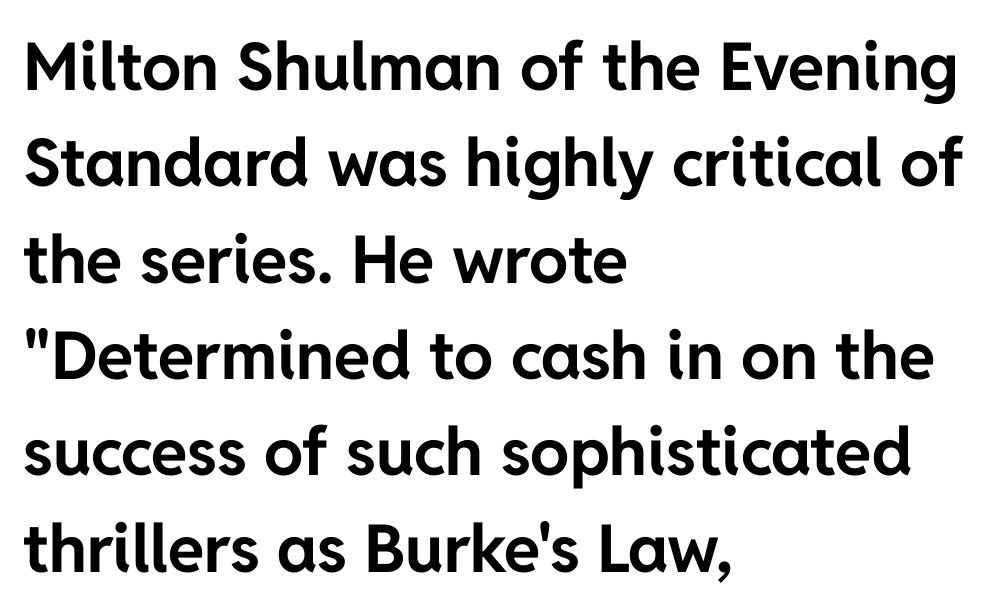
Q: Is the text bold? A: Yes.
Q: Is the text italic (slanted)? A: No, it is upright.
Q: Is the typeface a serif or a sans-serif typeface? A: Sans-serif.
Q: Is the text underlined? A: No.
Q: How is the paragraph aligned? A: Left-aligned.
Q: Is the spacing between letters normal or unusually wide? A: Normal.
Q: Is the spacing between lines tight, normal or loose? A: Normal.
Q: Width (condensed, normal, or wide)? A: Normal.
Q: Stroke contrast? A: Low.
Q: x-height? A: Medium.
Q: Monospaced? A: No.
